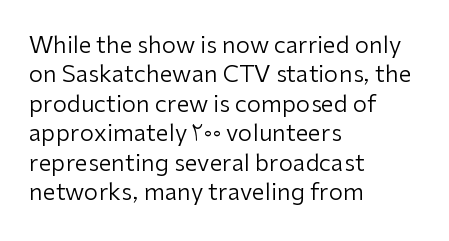
It's the straight-up-and-down kind of type. The face used here is rendered with its standard letterfit. The setting favours the left margin, as ordinary paragraphs usually do. This is not heavy type; no bold has been used. Interline gaps are of average width in this sample.
